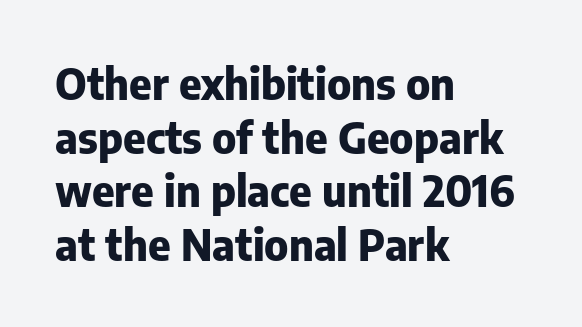
{"serif": "no", "italic": "no", "bold": "yes", "weight": "heavy", "width": "normal", "stroke_contrast": "low", "x_height": "medium", "monospaced": "no", "underline": "no", "align": "left", "line_spacing": "normal", "line_spacing_ratio": 1.25, "letter_spacing": "normal", "letter_spacing_em": 0.0, "glyph_px": 43}
